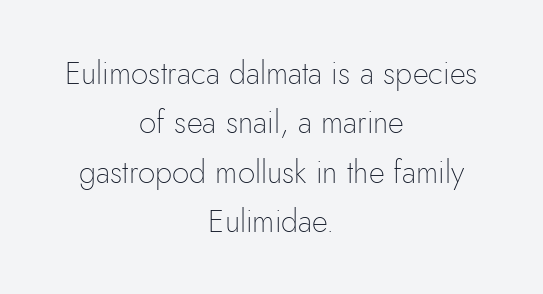
{"serif": "no", "italic": "no", "bold": "no", "weight": "thin", "width": "normal", "stroke_contrast": "low", "x_height": "small", "monospaced": "no", "underline": "no", "align": "center", "line_spacing": "normal", "line_spacing_ratio": 1.59, "letter_spacing": "normal", "letter_spacing_em": 0.0, "glyph_px": 31}
